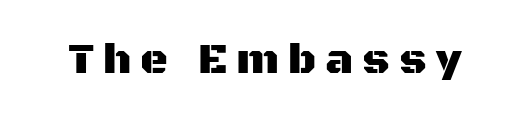
The image shows 43 px sans-serif type, upright; set unusually wide letter spacing (+0.21 em), not underlined; medium stroke contrast and a large x-height.
